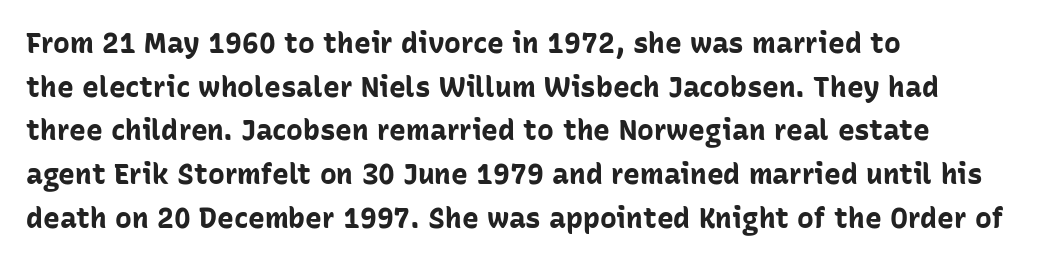
The image shows 28 px bold sans-serif type, upright; set left-aligned, normal line spacing (1.56x), normal letter spacing, not underlined; low stroke contrast and a medium x-height.
